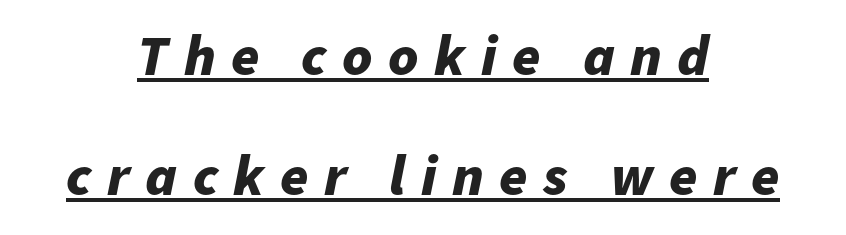
{"italic": "yes", "lean": "right", "slant_degrees": 11, "bold": "yes", "weight": "bold", "width": "normal", "stroke_contrast": "low", "x_height": "medium", "monospaced": "no", "underline": "yes", "align": "center", "line_spacing": "loose", "line_spacing_ratio": 2.11, "letter_spacing": "wide", "letter_spacing_em": 0.27, "glyph_px": 57}
